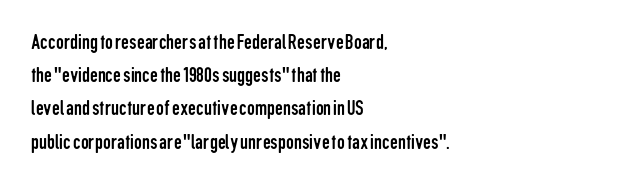
Tall strokes in this sample are plumb rather than angled. Weight: regular or lighter. Tracking value appears to be zero — textbook default spacing. The passage shown stacks its lines at a standard gap. The lines in this sample share a left origin and differ only in where they stop. Anything drawn beneath the words? Only blank space.
